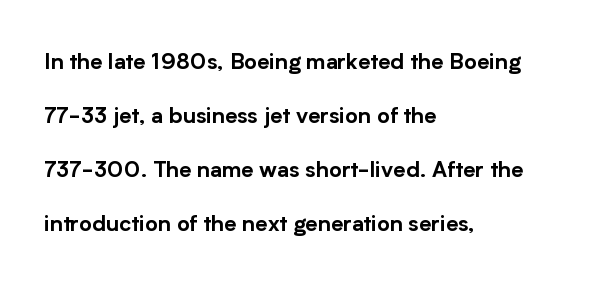
{"italic": "no", "underline": "no", "align": "left", "line_spacing": "loose", "line_spacing_ratio": 2.45, "letter_spacing": "normal", "letter_spacing_em": 0.0, "glyph_px": 22}
